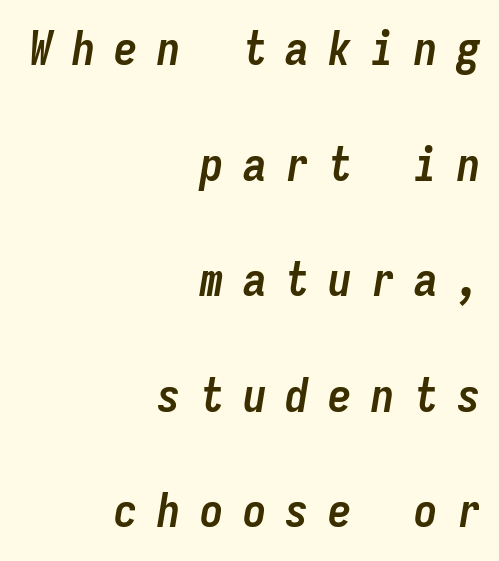
{"italic": "yes", "lean": "right", "slant_degrees": 9, "bold": "yes", "weight": "semibold", "width": "condensed", "stroke_contrast": "low", "x_height": "medium", "monospaced": "yes", "underline": "no", "align": "right", "line_spacing": "loose", "line_spacing_ratio": 2.46, "letter_spacing": "wide", "letter_spacing_em": 0.41, "glyph_px": 47}
